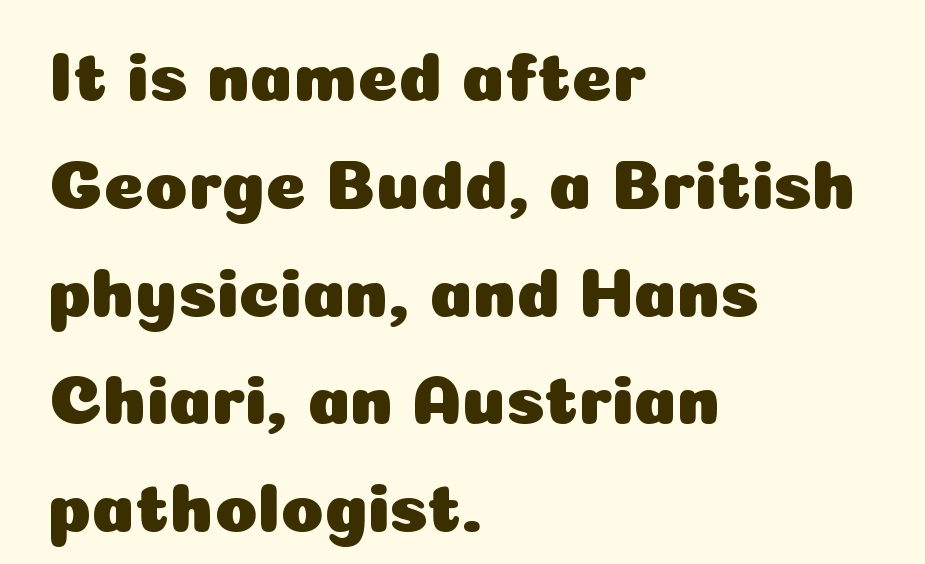
The image shows 70 px sans-serif type, upright; set left-aligned, normal line spacing (1.54x), normal letter spacing, not underlined; low stroke contrast and a medium x-height.
